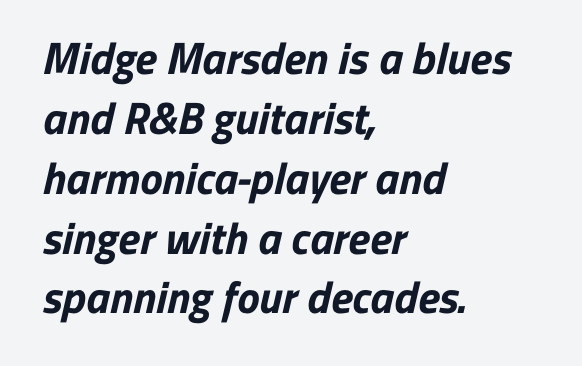
In terms of letterspacing, this is plain default setting. The vertical gap from one line to the next is medium. Varying glyph widths throughout — classic text-font behaviour. Underline: absent.
